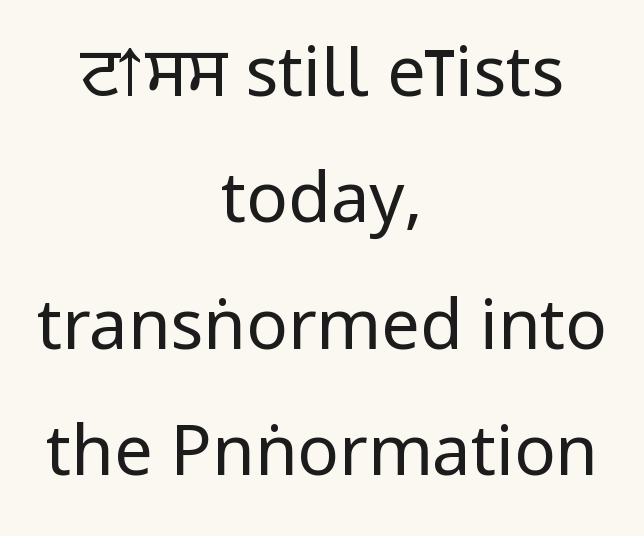
A bare baseline throughout the passage. Each letter keeps its own natural width here, so spacing adapts to shape. It's the straight-up-and-down kind of type. Nothing sits at the stroke ends, so this counts as sans-serif.
